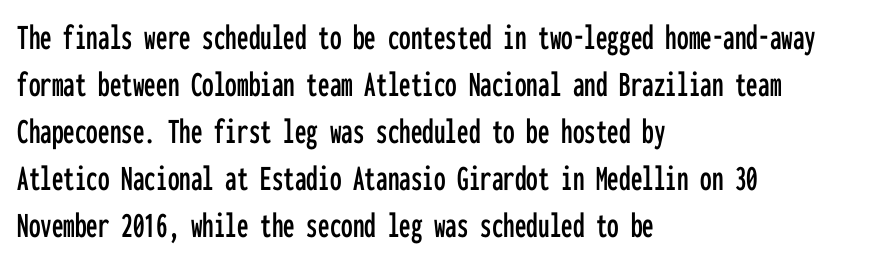
Q: Is the text italic (slanted)? A: No, it is upright.
Q: Is the typeface a serif or a sans-serif typeface? A: Sans-serif.
Q: Is the text underlined? A: No.
Q: How is the paragraph aligned? A: Left-aligned.
Q: Is the spacing between letters normal or unusually wide? A: Normal.
Q: Is the spacing between lines tight, normal or loose? A: Normal.
Q: Width (condensed, normal, or wide)? A: Condensed.
Q: Stroke contrast? A: Low.
Q: x-height? A: Medium.
Q: Monospaced? A: Yes.
